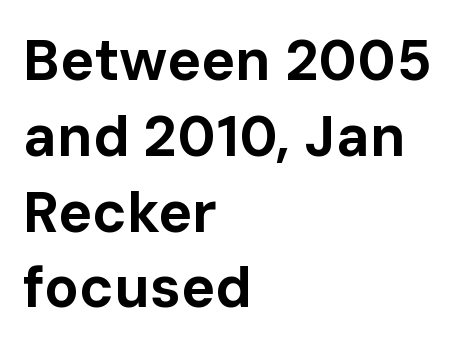
{"serif": "no", "italic": "no", "bold": "yes", "weight": "bold", "width": "normal", "stroke_contrast": "low", "x_height": "medium", "monospaced": "no", "underline": "no", "align": "left", "line_spacing": "normal", "line_spacing_ratio": 1.33, "letter_spacing": "normal", "letter_spacing_em": 0.0, "glyph_px": 57}
